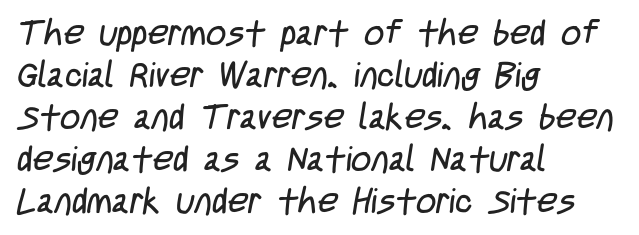
The image shows 35 px regular-weight, condensed sans-serif type; set left-aligned, line spacing 1.2x, normal letter spacing, not underlined; low stroke contrast and a large x-height.
